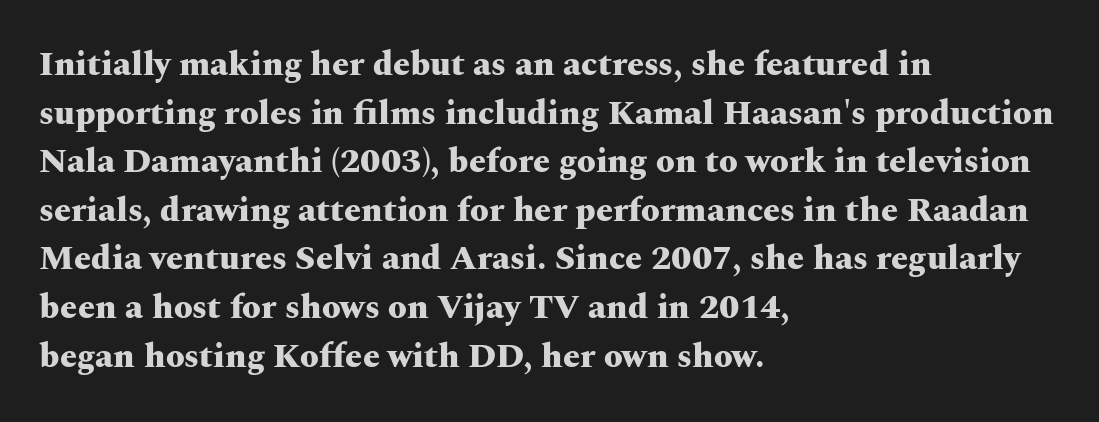
The image shows 34 px heavy, wide serif type, upright; set left-aligned, normal line spacing (1.43x), normal letter spacing, not underlined; medium stroke contrast and a medium x-height.
